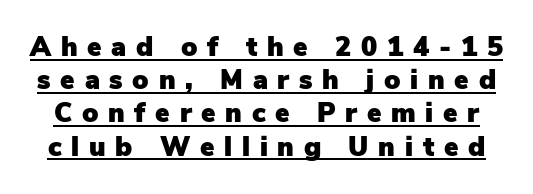
{"italic": "no", "underline": "yes", "line_spacing_ratio": 1.23, "letter_spacing": "wide", "letter_spacing_em": 0.36, "glyph_px": 27}
